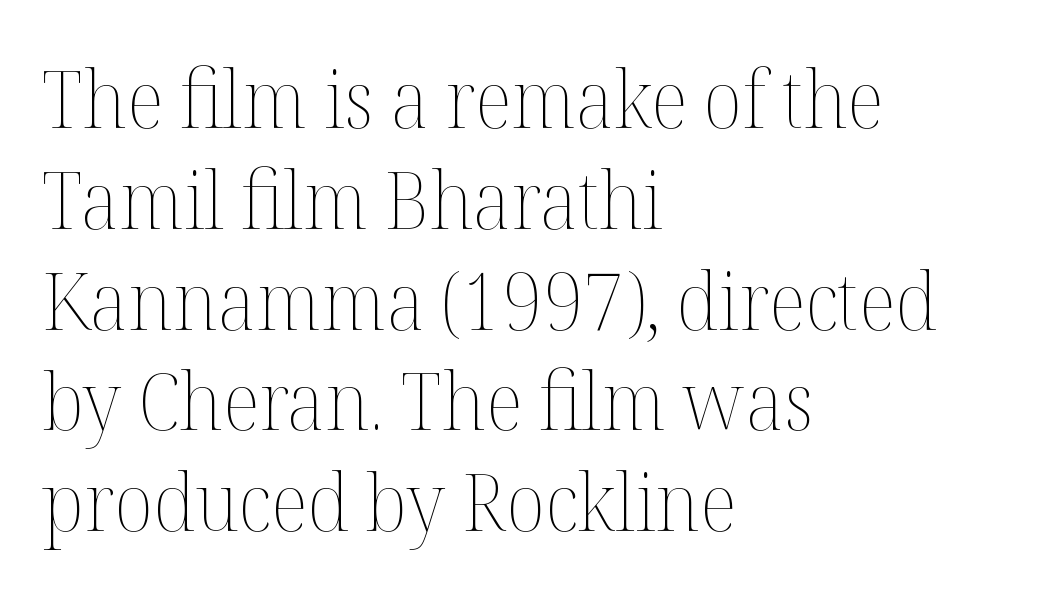
Q: Is the text bold? A: No.
Q: Is the text italic (slanted)? A: No, it is upright.
Q: Is the text underlined? A: No.
Q: How is the paragraph aligned? A: Left-aligned.
Q: Is the spacing between letters normal or unusually wide? A: Normal.
Q: Is the spacing between lines tight, normal or loose? A: Normal.
Q: Width (condensed, normal, or wide)? A: Normal.
Q: Stroke contrast? A: Medium.
Q: x-height? A: Medium.
Q: Monospaced? A: No.
